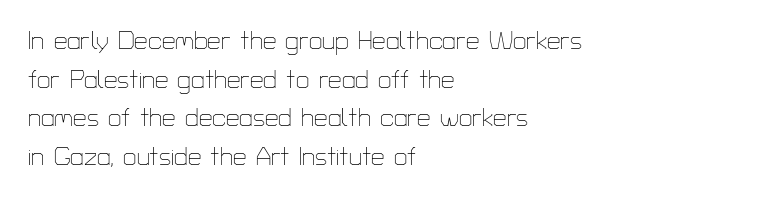
{"italic": "no", "bold": "no", "underline": "no", "align": "left", "line_spacing": "normal", "line_spacing_ratio": 1.61, "letter_spacing": "normal", "letter_spacing_em": 0.0, "glyph_px": 24}
